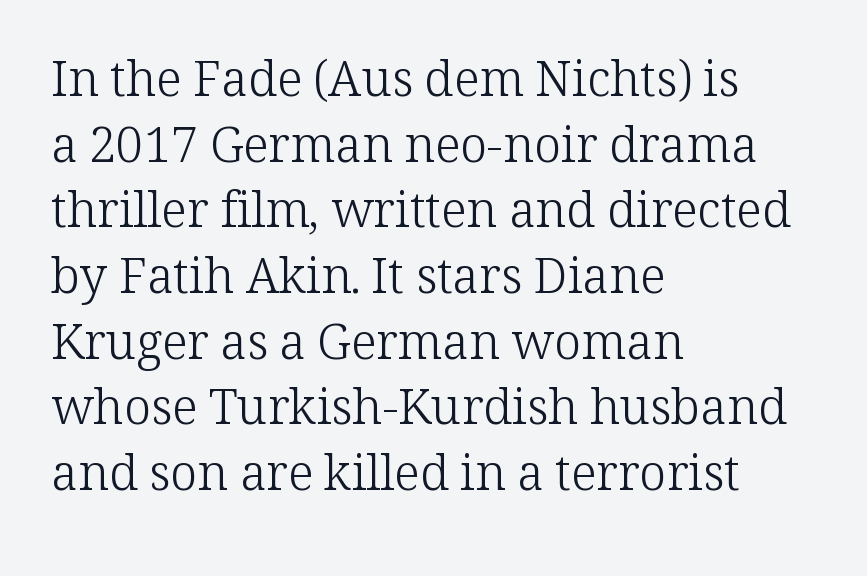
No letter is thick-stroked: the sample isn't bold. The face used here is proportionally spaced, like ordinary book or web type. Line starts are locked; line ends wander. Evenly set lines give the paragraph a standard silhouette. Honestly, the letter spacing is just normal — you wouldn't notice it. Old-style or modern, the face here clearly has serifs.
